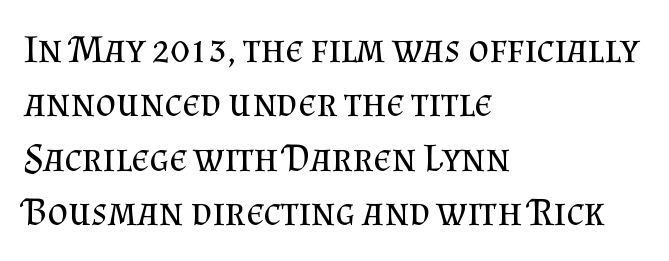
Q: Is the text bold? A: No.
Q: Is the text italic (slanted)? A: No, it is upright.
Q: Is the typeface a serif or a sans-serif typeface? A: Serif.
Q: Is the text underlined? A: No.
Q: How is the paragraph aligned? A: Left-aligned.
Q: Is the spacing between letters normal or unusually wide? A: Normal.
Q: Is the spacing between lines tight, normal or loose? A: Normal.
Q: Width (condensed, normal, or wide)? A: Normal.
Q: Stroke contrast? A: Medium.
Q: x-height? A: Small.
Q: Monospaced? A: No.
